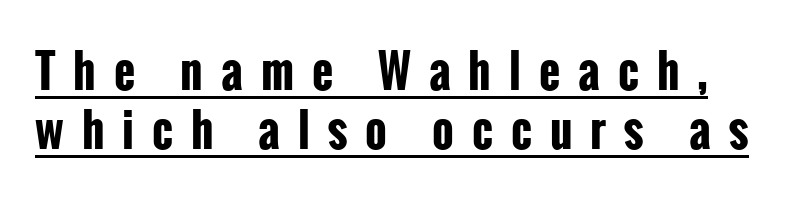
Q: Is the text bold? A: Yes.
Q: Is the text italic (slanted)? A: No, it is upright.
Q: Is the typeface a serif or a sans-serif typeface? A: Sans-serif.
Q: Is the text underlined? A: Yes.
Q: Is the spacing between letters normal or unusually wide? A: Unusually wide.
Q: Is the spacing between lines tight, normal or loose? A: Normal.
Q: Width (condensed, normal, or wide)? A: Condensed.
Q: Stroke contrast? A: Low.
Q: x-height? A: Medium.
Q: Monospaced? A: No.
